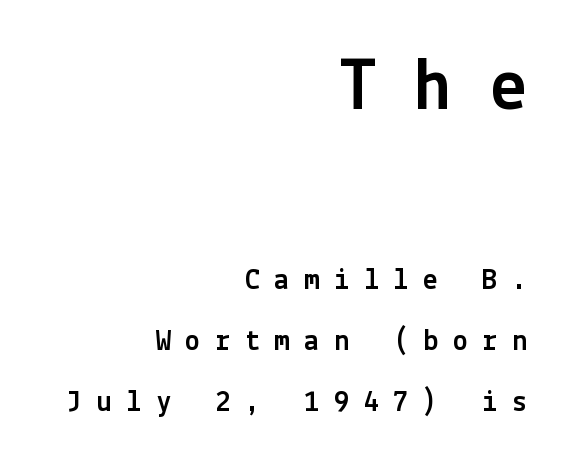
Q: Is the text italic (slanted)? A: No, it is upright.
Q: Is the typeface a serif or a sans-serif typeface? A: Sans-serif.
Q: Is the text underlined? A: No.
Q: How is the paragraph aligned? A: Right-aligned.
Q: Is the spacing between letters normal or unusually wide? A: Unusually wide.
Q: Is the spacing between lines tight, normal or loose? A: Loose.
Q: Which block of text is set in a larger size, the first (top) or the second (bottom)? A: The first (top) one.
Q: Width (condensed, normal, or wide)? A: Normal.
Q: x-height? A: Medium.
